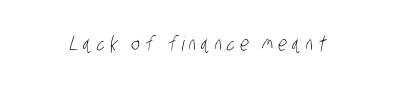
The rendering inserts visible extra space after every character. Each row of text sits above clean, open space. A light-to-regular cut is what we see here.
